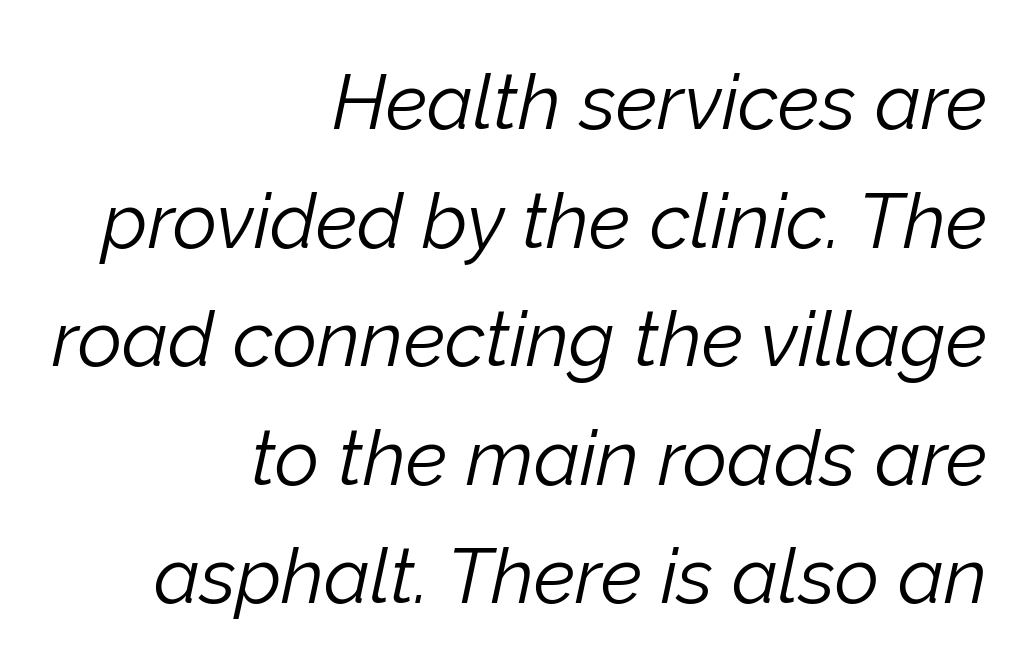
The image shows 77 px light type, italic (leaning right); set right-aligned, normal line spacing (1.54x), normal letter spacing, not underlined; low stroke contrast and a medium x-height.
